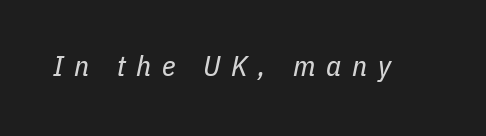
You could only call the tracking loose — the letters float apart. Spacing verdict: proportional, widths tailored to each character. Check under the words: just untouched page. Heaviness? Minimal to ordinary, like unemphasized prose.
